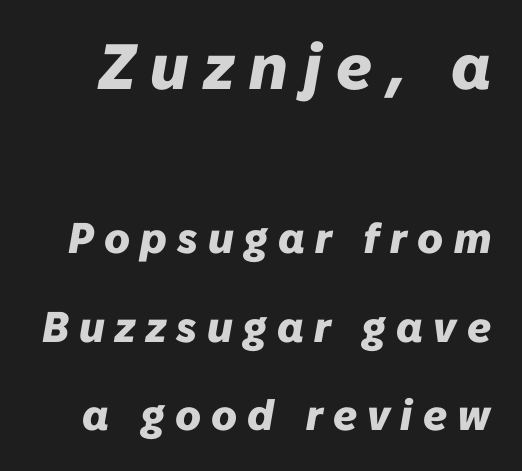
The image shows 64 px heavy type, italic (leaning right); set loose line spacing (2.06x), unusually wide letter spacing (+0.24 em), not underlined; the first (top) block is 1.49x larger; low stroke contrast and a medium x-height.
